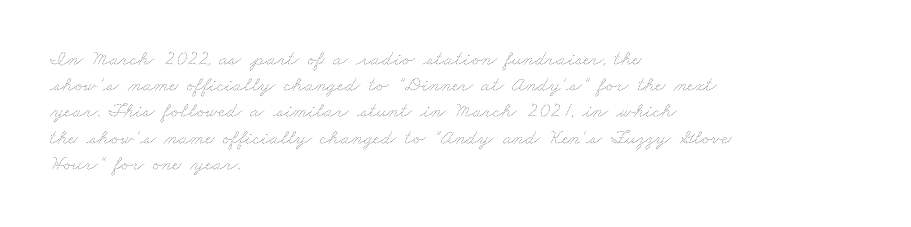
{"bold": "no", "underline": "no", "align": "left", "line_spacing": "normal", "line_spacing_ratio": 1.25, "letter_spacing": "normal", "letter_spacing_em": 0.0, "glyph_px": 21}
